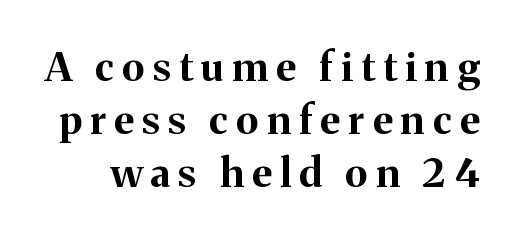
Q: Is the text bold? A: Yes.
Q: Is the text italic (slanted)? A: No, it is upright.
Q: Is the typeface a serif or a sans-serif typeface? A: Serif.
Q: Is the text underlined? A: No.
Q: Is the spacing between letters normal or unusually wide? A: Unusually wide.
Q: Is the spacing between lines tight, normal or loose? A: Normal.
Q: Width (condensed, normal, or wide)? A: Normal.
Q: Stroke contrast? A: Medium.
Q: x-height? A: Medium.
Q: Monospaced? A: No.
